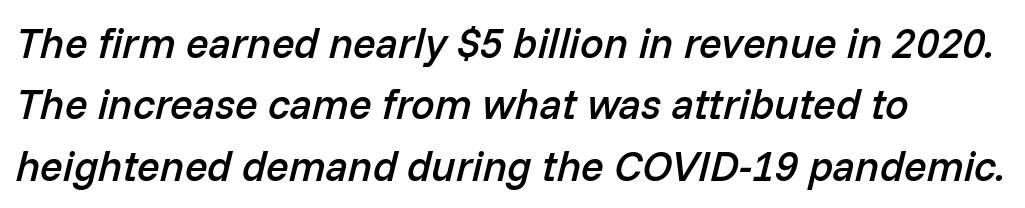
{"italic": "yes", "lean": "right", "slant_degrees": 14, "bold": "semi", "weight": "semibold", "width": "normal", "stroke_contrast": "low", "x_height": "medium", "monospaced": "no", "underline": "no", "align": "left", "line_spacing": "normal", "line_spacing_ratio": 1.46, "letter_spacing": "normal", "letter_spacing_em": 0.0, "glyph_px": 42}
